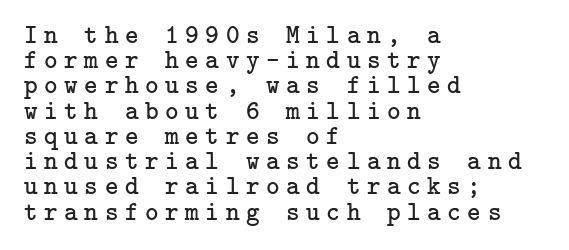
Here the glyphs are tracked loosely, breaking word shapes into spaced letters. Words float on clear page, feet unadorned. The passage shown is not bold in any degree. The ragged edge is on the right, which tells us the setting is flush left. Horizontal bands of white between lines are thin slivers. This sample uses an upright cut, with every glyph sitting square on the baseline.
